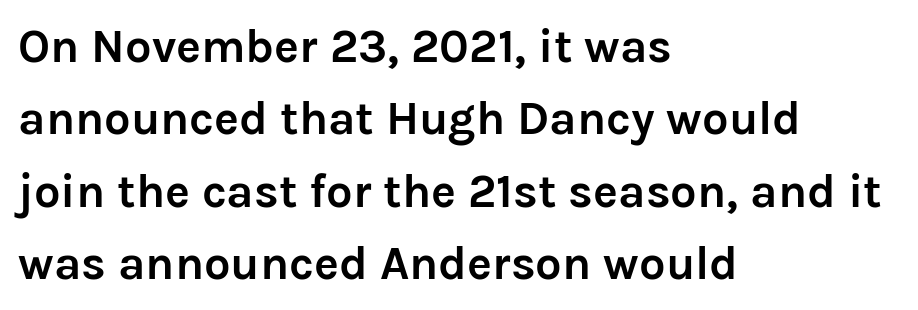
{"serif": "no", "italic": "no", "bold": "yes", "weight": "semibold", "width": "normal", "stroke_contrast": "low", "x_height": "medium", "monospaced": "no", "underline": "no", "align": "left", "line_spacing": "normal", "line_spacing_ratio": 1.54, "letter_spacing": "normal", "letter_spacing_em": 0.0, "glyph_px": 47}
